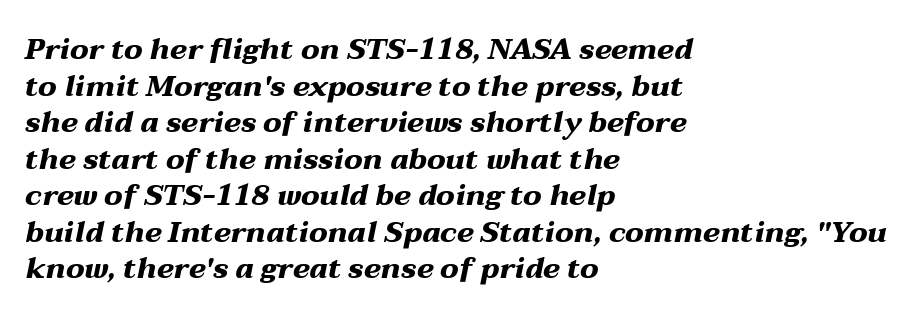
The image shows 29 px heavy, wide type, italic (leaning right); set left-aligned, normal line spacing (1.26x), normal letter spacing, not underlined; medium stroke contrast and a medium x-height.
